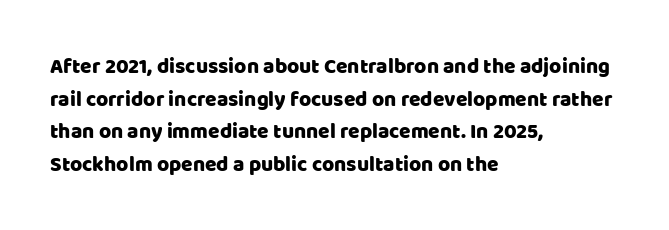
{"italic": "no", "underline": "no", "align": "left", "line_spacing": "normal", "line_spacing_ratio": 1.55, "letter_spacing": "normal", "letter_spacing_em": 0.0, "glyph_px": 21}
